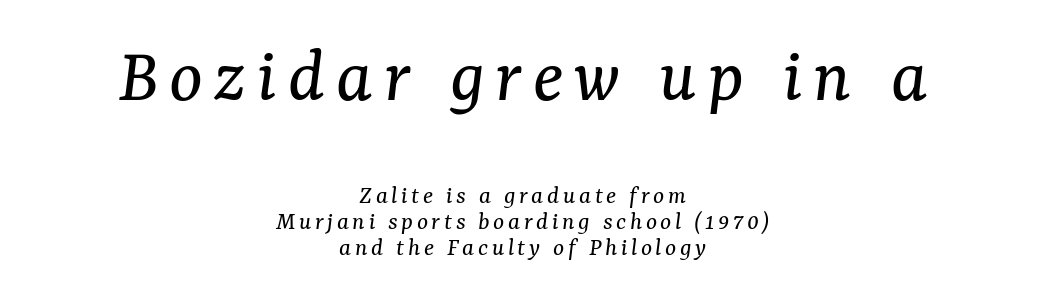
The image shows 79 px regular-weight serif type, italic (leaning right); set centered, tight line spacing (1.0x), not underlined; the first (top) block is 3.04x larger; medium stroke contrast and a medium x-height.
